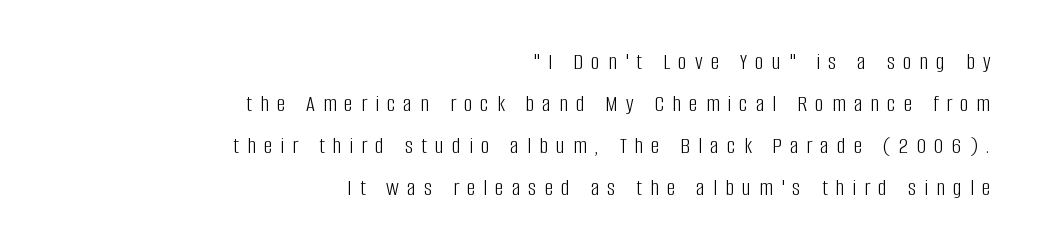
The image shows 24 px text type, upright; set right-aligned, line spacing 1.75x, unusually wide letter spacing (+0.34 em), not underlined.
